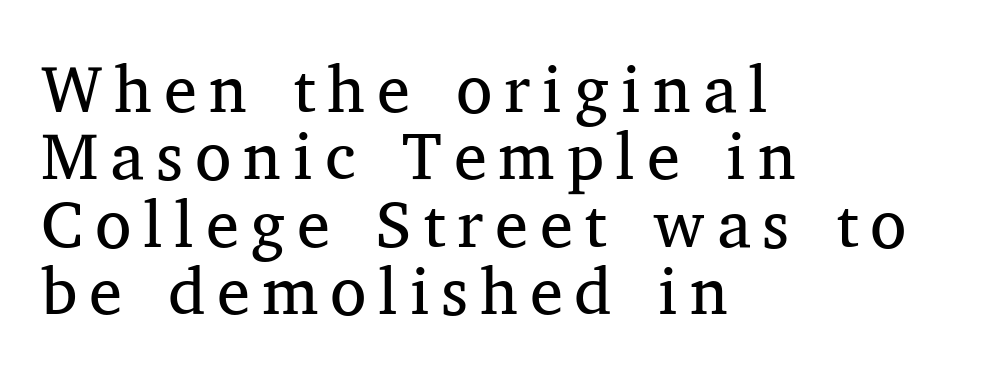
The image shows 66 px regular-weight serif type, upright; set left-aligned, tight line spacing (1.02x), not underlined; medium stroke contrast and a medium x-height.
